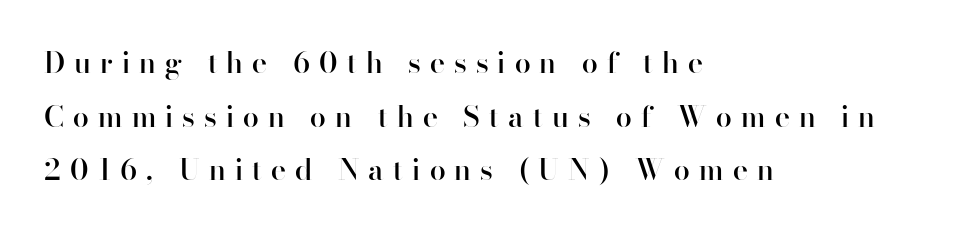
{"serif": "no", "italic": "no", "bold": "semi", "weight": "semibold", "width": "normal", "stroke_contrast": "high", "x_height": "small", "monospaced": "no", "underline": "no", "align": "left", "line_spacing_ratio": 1.85, "letter_spacing": "wide", "letter_spacing_em": 0.32, "glyph_px": 29}
